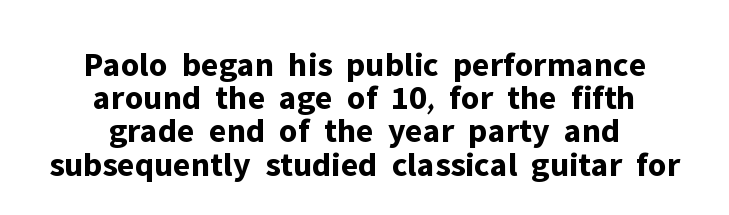
{"serif": "no", "italic": "no", "bold": "yes", "weight": "bold", "width": "normal", "stroke_contrast": "low", "x_height": "medium", "monospaced": "no", "underline": "no", "align": "center", "line_spacing": "tight", "line_spacing_ratio": 0.95, "letter_spacing": "normal", "letter_spacing_em": 0.0, "glyph_px": 35}
